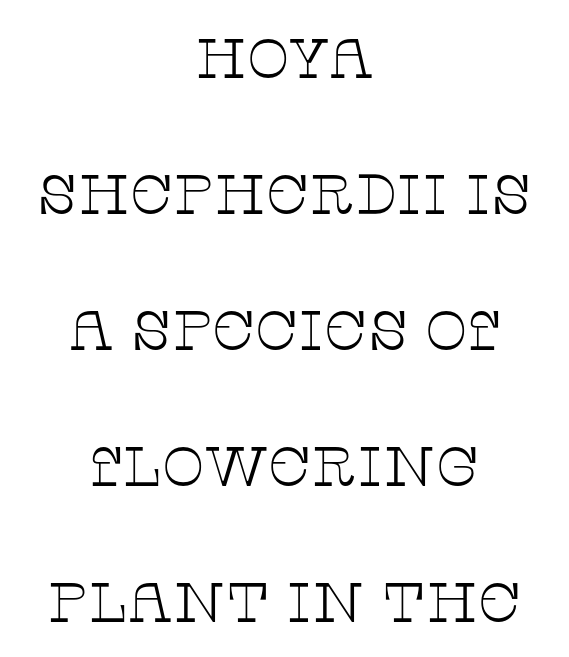
The image shows 56 px thin, wide serif type, upright; set centered, loose line spacing (2.43x), normal letter spacing, not underlined; low stroke contrast and a large x-height.
